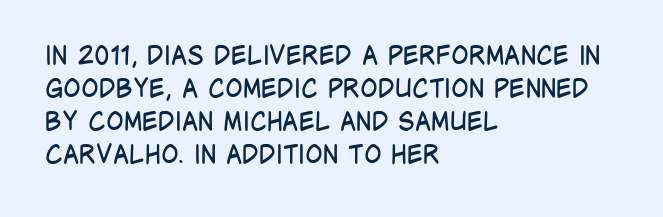
{"italic": "no", "bold": "no", "underline": "no", "align": "left", "line_spacing": "normal", "line_spacing_ratio": 1.27, "letter_spacing": "normal", "letter_spacing_em": 0.0, "glyph_px": 26}
